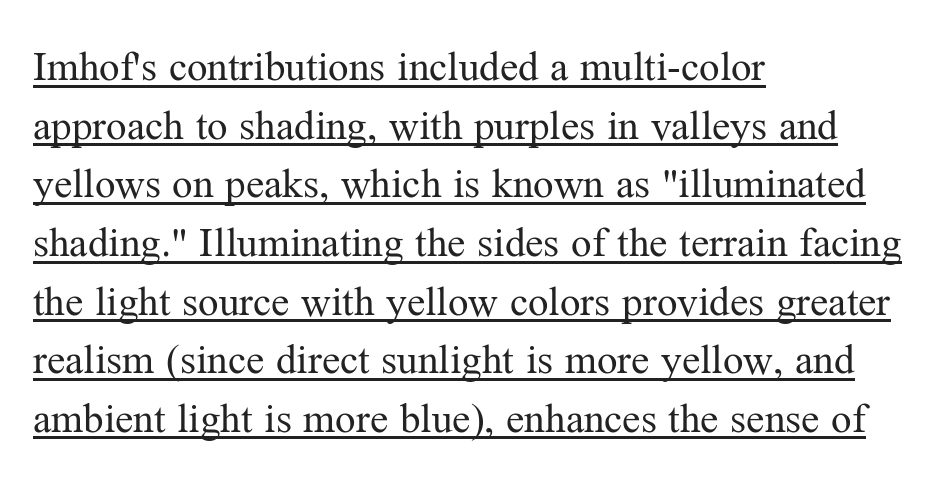
The image shows 41 px regular-weight serif type, upright; set left-aligned, normal line spacing (1.43x), normal letter spacing, underlined; medium stroke contrast and a medium x-height.
